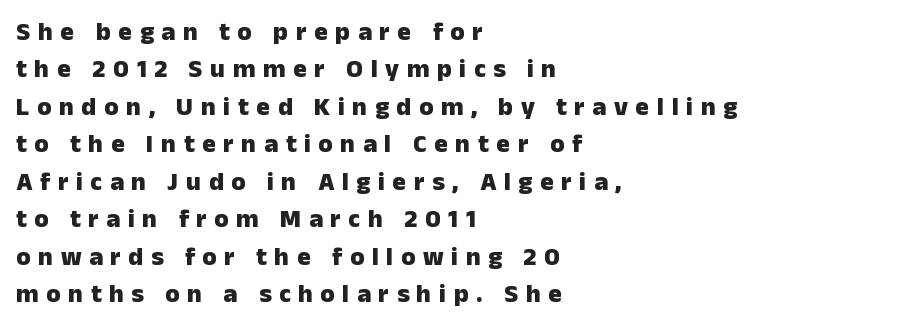
Q: Is the text bold? A: Yes.
Q: Is the text italic (slanted)? A: No, it is upright.
Q: Is the text underlined? A: No.
Q: How is the paragraph aligned? A: Left-aligned.
Q: Is the spacing between letters normal or unusually wide? A: Unusually wide.
Q: Is the spacing between lines tight, normal or loose? A: Normal.
